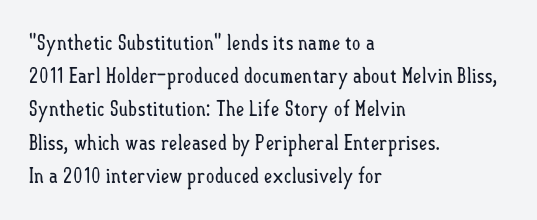
The face looks like a standard text weight, possibly lighter. Short and long lines alike share a common starting point at left. Vertically, the passage feels balanced, rows spaced as you'd expect. A bare baseline throughout the passage. Here the glyphs are tracked normally, forming tight word shapes.
